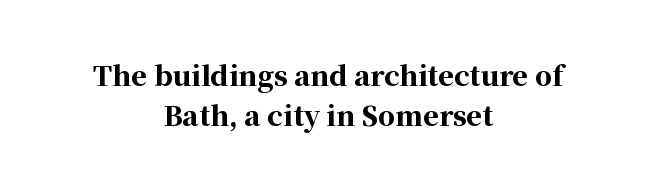
The image shows 27 px bold type, upright; set centered, normal line spacing (1.47x), normal letter spacing, not underlined.
